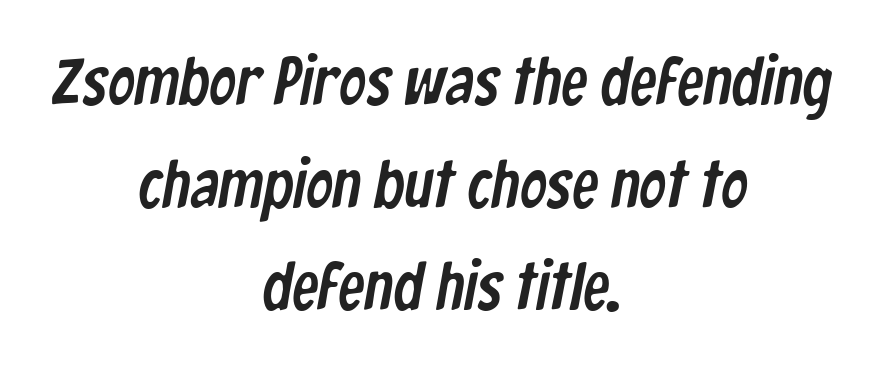
Nope, no serifs anywhere on these letters. Horizontal alignment here is central, giving a formal, balanced look. Do the characters align in a grid? No, the font is proportional. Summary of vertical rhythm: regular, with standard interline spacing. A bare baseline throughout the passage. How are the letters spaced? Ordinarily, with no added tracking.
